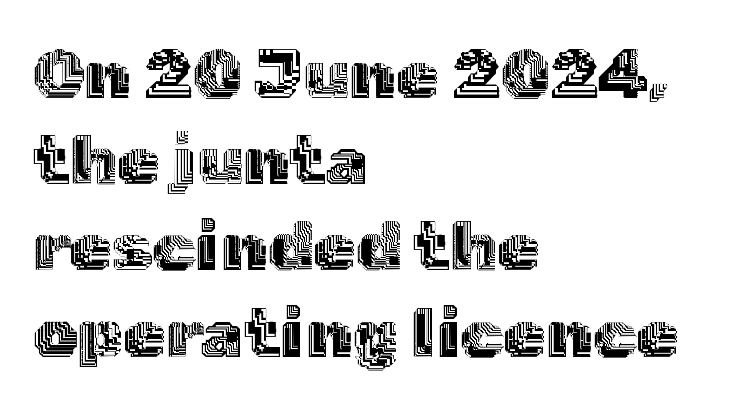
The rendering anchors every line to the left-hand side. The gaps between neighbouring characters are ordinary and unremarkable. The strip under each line holds only bare page. No italicization has been applied; the sample stays upright. These lines are rendered in a variable-pitch font.
